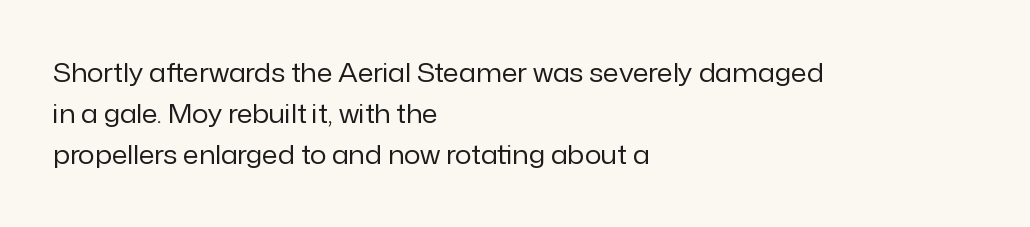
The words here are not underlined. Unbolded letterforms with no extra heft. Quick note: interline space is typical. These lines stack with their left ends in a neat column. Ordinary non-slanted type is in use. Here the glyphs are tracked normally, forming tight word shapes.
